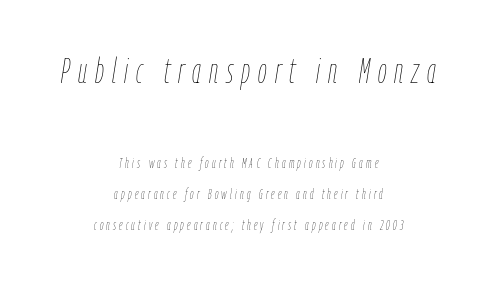
The image shows 35 px thin, condensed type, italic (leaning right); set centered, loose line spacing (2.2x), unusually wide letter spacing (+0.23 em), not underlined; the first (top) block is 2.5x larger; low stroke contrast and a medium x-height.
